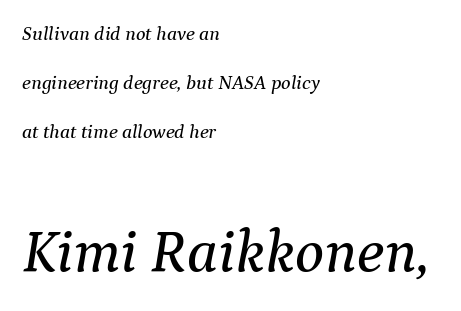
There is no visible air inserted between adjacent glyphs. If you drew a ruler down the left edge, every line would touch it. These lines were composed using italics. Small over large — that's the arrangement of the two blocks here. Type style note: has serifs. Quick note: interline space is abundant.
